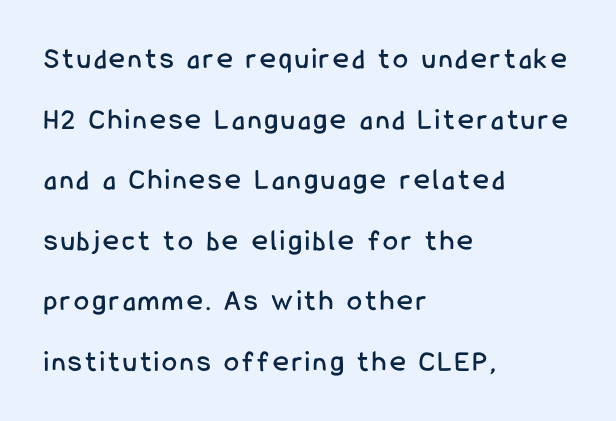
Q: Is the text italic (slanted)? A: No, it is upright.
Q: Is the typeface a serif or a sans-serif typeface? A: Sans-serif.
Q: Is the text underlined? A: No.
Q: How is the paragraph aligned? A: Left-aligned.
Q: Is the spacing between lines tight, normal or loose? A: Loose.
Q: Width (condensed, normal, or wide)? A: Condensed.
Q: Stroke contrast? A: Low.
Q: x-height? A: Medium.
Q: Monospaced? A: No.
